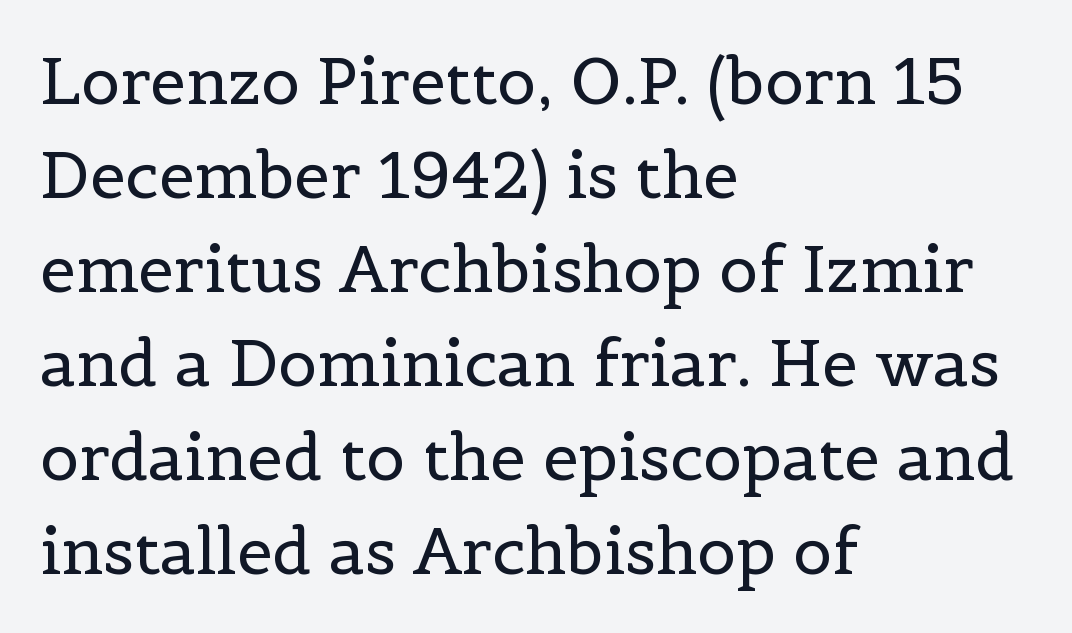
{"serif": "yes", "italic": "no", "bold": "no", "weight": "regular", "width": "normal", "x_height": "medium", "monospaced": "no", "underline": "no", "align": "left", "line_spacing": "normal", "line_spacing_ratio": 1.47, "letter_spacing": "normal", "letter_spacing_em": 0.0, "glyph_px": 64}
